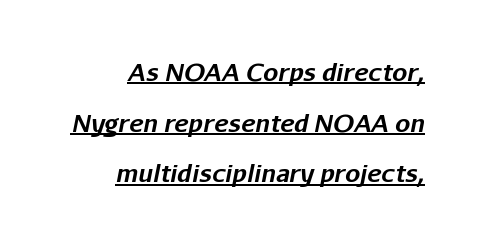
Characters are canted at an angle relative to the baseline's perpendicular. Every word sits above its own underline. This rendering leaves character spacing at its baseline value. The paragraph has a hard right edge and a soft left edge. Set as a true bold cut, around the 700 mark.
